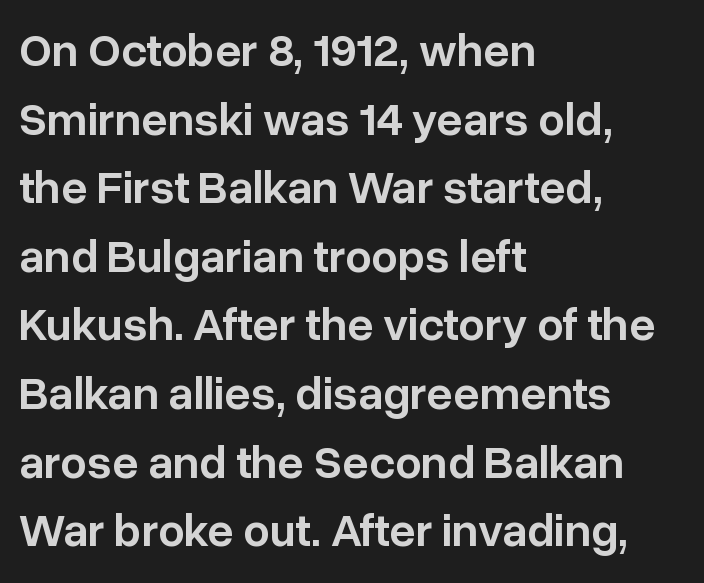
The rendering anchors every line to the left-hand side. This is sans-serif lettering, the kind often seen on screens and signage. If you measured baseline to baseline, you'd find a middling distance. This rendering features lettering with no underline. The gaps between neighbouring characters are ordinary and unremarkable.
